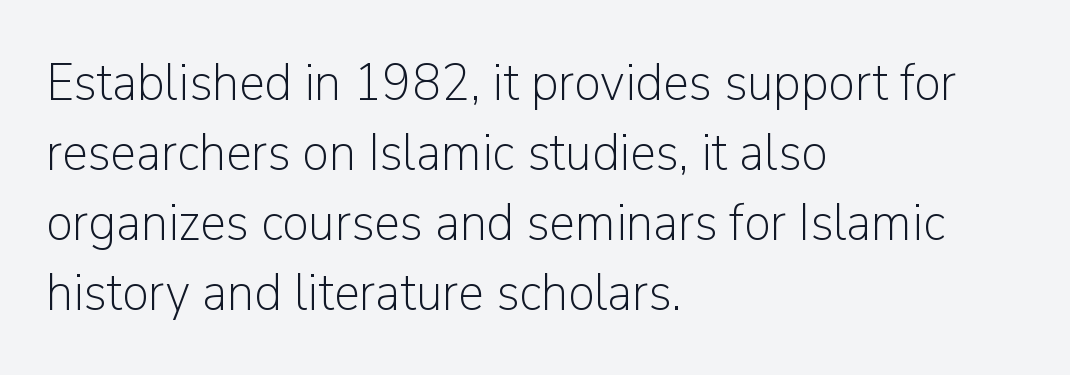
The image shows 53 px light sans-serif type, upright; set left-aligned, normal line spacing (1.32x), normal letter spacing, not underlined; low stroke contrast and a medium x-height.
